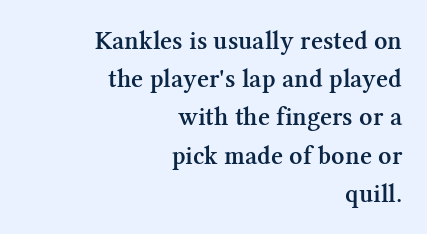
{"italic": "no", "bold": "semi", "underline": "no", "align": "right", "line_spacing": "normal", "line_spacing_ratio": 1.47, "letter_spacing": "normal", "letter_spacing_em": 0.0, "glyph_px": 26}
